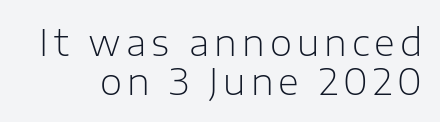
Rendered with straight, roman letterforms. If you measured baseline to baseline, you'd find a short distance. Grotesque or geometric, the face here clearly has no serifs. Each stroke keeps to a modest, everyday thickness or less.
